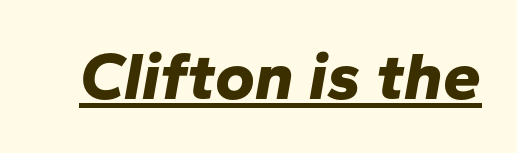
{"italic": "yes", "lean": "right", "slant_degrees": 10, "bold": "yes", "weight": "bold", "width": "normal", "stroke_contrast": "low", "x_height": "medium", "monospaced": "no", "underline": "yes", "letter_spacing": "normal", "letter_spacing_em": 0.0, "glyph_px": 68}
